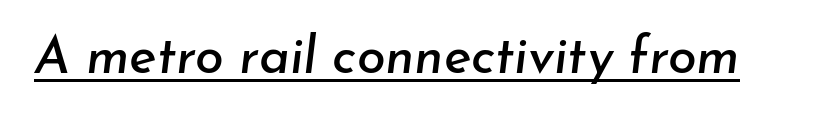
Q: Is the text italic (slanted)? A: Yes, it leans right by about 7 degrees.
Q: Is the text underlined? A: Yes.
Q: Is the spacing between letters normal or unusually wide? A: Normal.
Q: Width (condensed, normal, or wide)? A: Normal.
Q: Stroke contrast? A: Low.
Q: x-height? A: Small.
Q: Monospaced? A: No.
